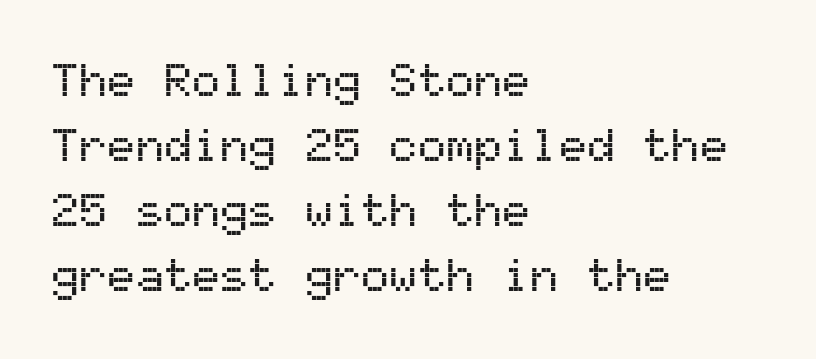
{"serif": "no", "italic": "no", "width": "normal", "stroke_contrast": "medium", "x_height": "medium", "monospaced": "yes", "underline": "no", "align": "left", "line_spacing": "normal", "line_spacing_ratio": 1.38, "letter_spacing": "normal", "letter_spacing_em": 0.0, "glyph_px": 47}
